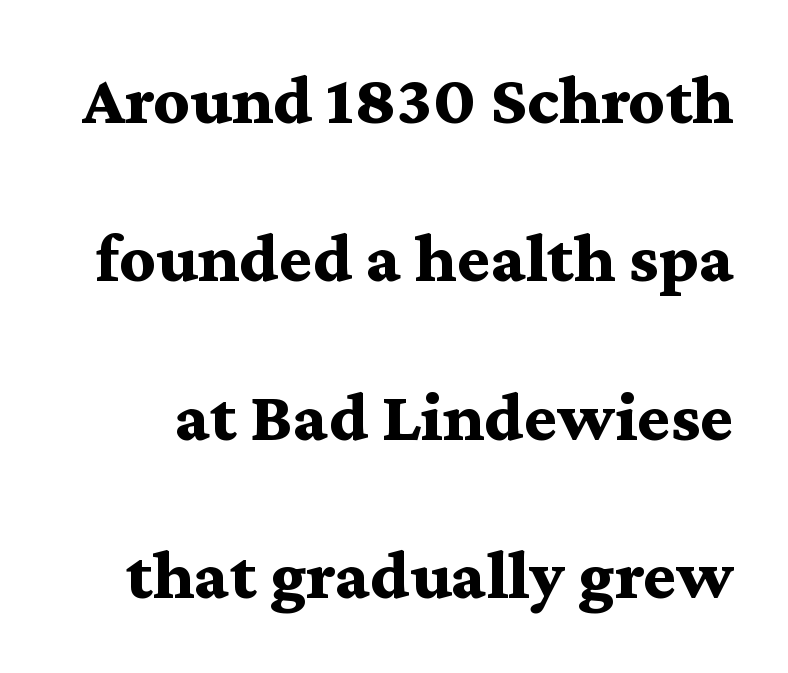
The image shows 71 px bold, wide serif type, upright; set loose line spacing (2.23x), normal letter spacing, not underlined; medium stroke contrast and a medium x-height.
